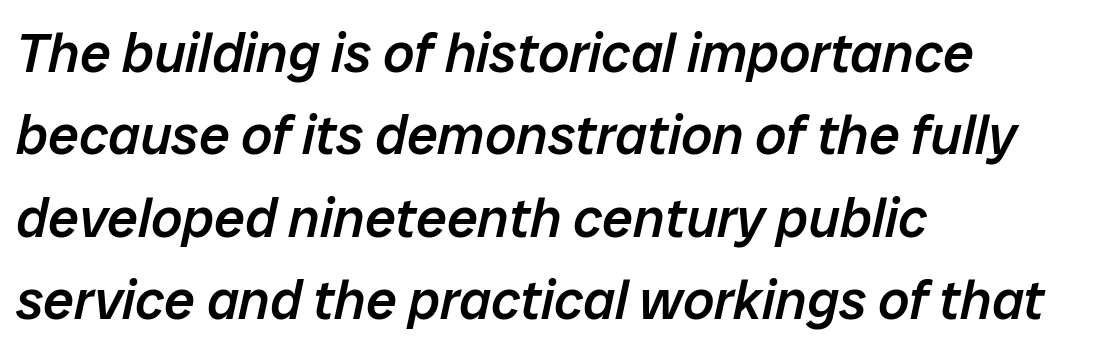
The string is rendered with underlining switched off. Look at the stroke-to-counter ratio: somewhat heavy, a semibold. Notice how the stems are inclined rather than vertical — that's the hallmark of italics. Honestly, the row spacing looks completely unremarkable.
